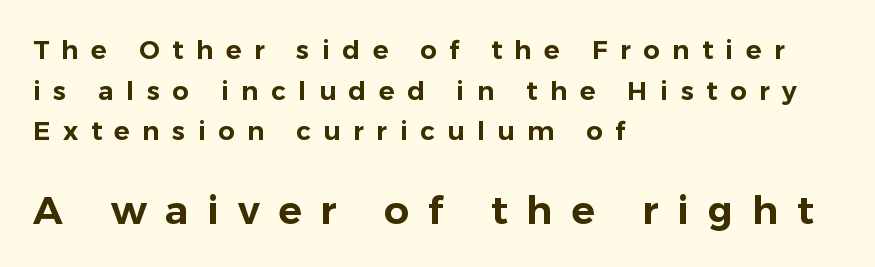
Note: no serifs on the glyphs. The space beneath each line is pristine and unruled. The rendering inserts visible extra space after every character. In this sample the second text group is rendered at the bigger scale.
